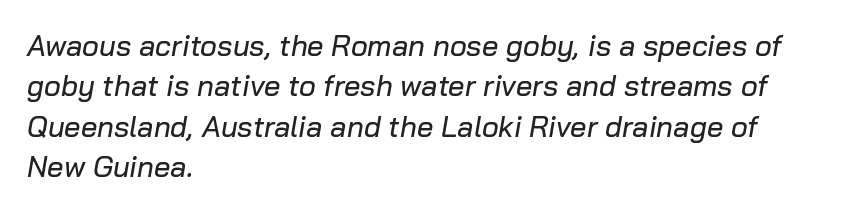
The image shows 29 px text type, italic (leaning right); set left-aligned, normal line spacing (1.39x), normal letter spacing, not underlined; low stroke contrast and a medium x-height.
